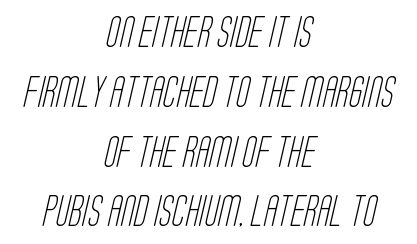
Q: Is the text bold? A: No.
Q: Is the typeface a serif or a sans-serif typeface? A: Sans-serif.
Q: Is the text underlined? A: No.
Q: How is the paragraph aligned? A: Centered.
Q: Is the spacing between letters normal or unusually wide? A: Normal.
Q: Is the spacing between lines tight, normal or loose? A: Loose.
Q: Width (condensed, normal, or wide)? A: Condensed.
Q: Stroke contrast? A: Low.
Q: x-height? A: Large.
Q: Monospaced? A: No.
